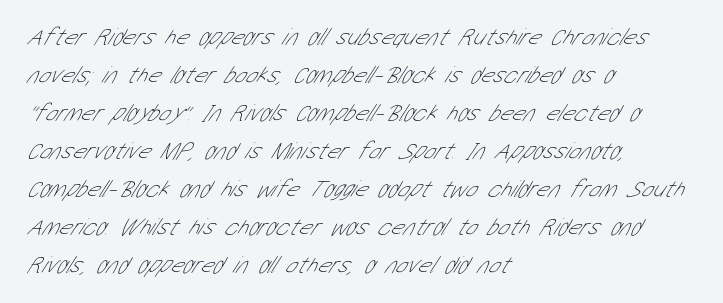
The font is comparable to plain body text, perhaps lighter. The baseline area is clear. This rendering uses left alignment, leaving the right contour irregular. Does the leading feel generous? No, just average. Standard letterfit; no display-style spreading of the glyphs.
